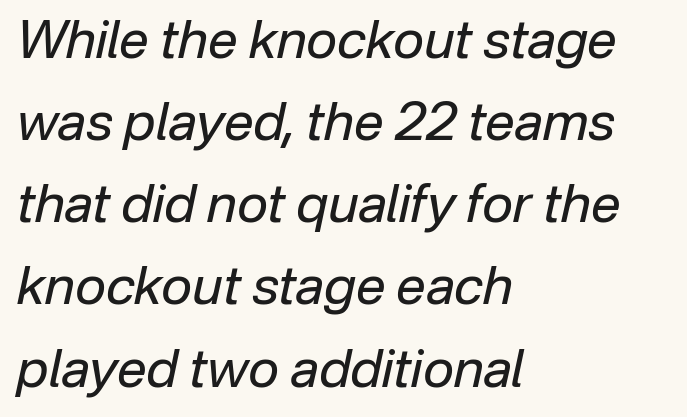
{"italic": "yes", "lean": "right", "slant_degrees": 12, "bold": "no", "weight": "regular", "width": "normal", "stroke_contrast": "low", "x_height": "medium", "monospaced": "no", "underline": "no", "align": "left", "line_spacing": "normal", "line_spacing_ratio": 1.55, "letter_spacing": "normal", "letter_spacing_em": 0.0, "glyph_px": 53}
